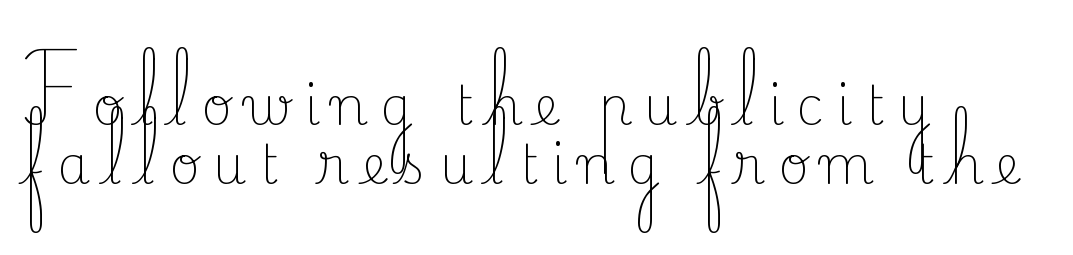
The image shows 53 px light serif type, upright; set left-aligned, tight line spacing (1.12x), unusually wide letter spacing (+0.23 em), not underlined; low stroke contrast and a small x-height.
